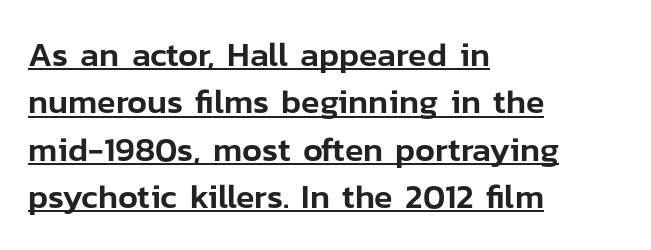
The typeface chosen for these lines omits serifs. Baseline-to-baseline distance is the conventional proportion of letter height. Line starts are locked; line ends wander. The letterforms sit shoulder to shoulder at normal distance.
